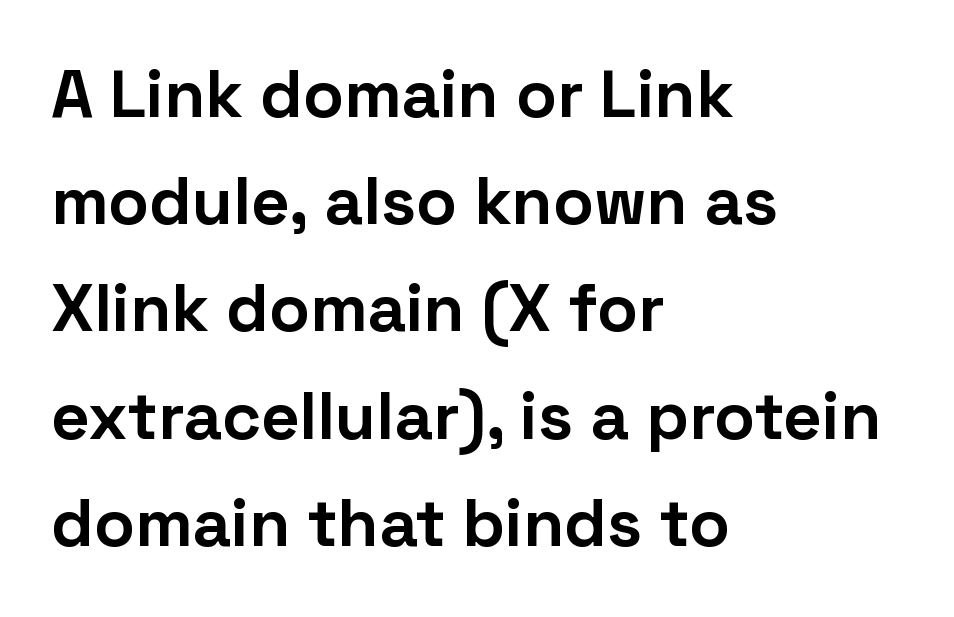
Q: Is the text bold? A: Yes.
Q: Is the text italic (slanted)? A: No, it is upright.
Q: Is the typeface a serif or a sans-serif typeface? A: Sans-serif.
Q: Is the text underlined? A: No.
Q: How is the paragraph aligned? A: Left-aligned.
Q: Is the spacing between letters normal or unusually wide? A: Normal.
Q: Is the spacing between lines tight, normal or loose? A: Normal.
Q: Width (condensed, normal, or wide)? A: Normal.
Q: Stroke contrast? A: Low.
Q: x-height? A: Medium.
Q: Monospaced? A: No.
